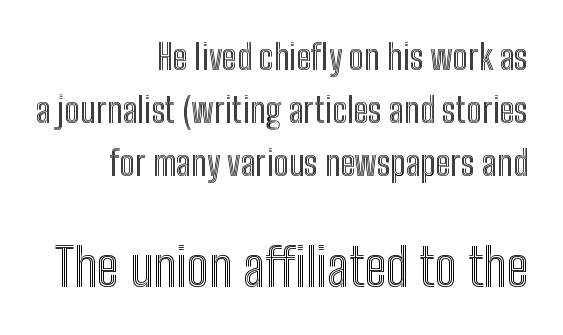
Does the leading feel generous? No, just average. You could not count columns in this text — the font is proportionally spaced. The lines in this sample share a right terminus and differ only in where they begin. How are the letters spaced? Ordinarily, with no added tracking. The string is rendered with underlining switched off. Between these two stacked blocks, the lower one wins on size.
